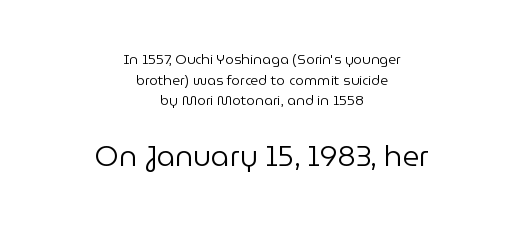
Q: Is the text bold? A: No.
Q: Is the text italic (slanted)? A: No, it is upright.
Q: Is the typeface a serif or a sans-serif typeface? A: Sans-serif.
Q: Is the text underlined? A: No.
Q: How is the paragraph aligned? A: Centered.
Q: Is the spacing between letters normal or unusually wide? A: Normal.
Q: Is the spacing between lines tight, normal or loose? A: Normal.
Q: Which block of text is set in a larger size, the first (top) or the second (bottom)? A: The second (bottom) one.
Q: Width (condensed, normal, or wide)? A: Normal.
Q: Stroke contrast? A: Low.
Q: x-height? A: Medium.
Q: Monospaced? A: No.
